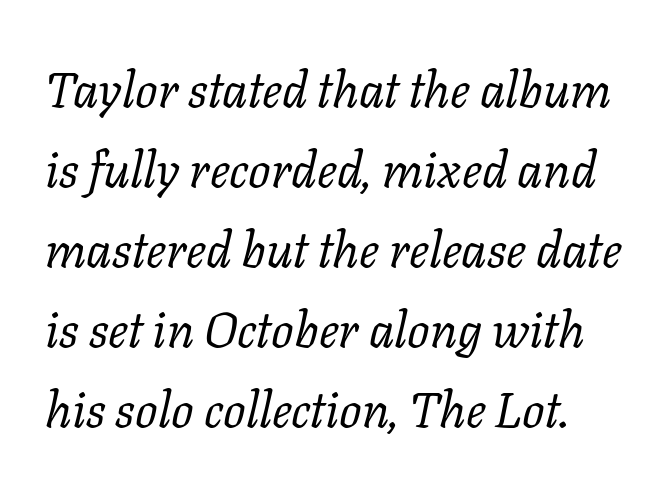
The specimen reads as italic at a glance. Here the glyphs are tracked normally, forming tight word shapes. Descenders are the only things crossing below the line. In terms of leading, this rendering sits right in the middle.
